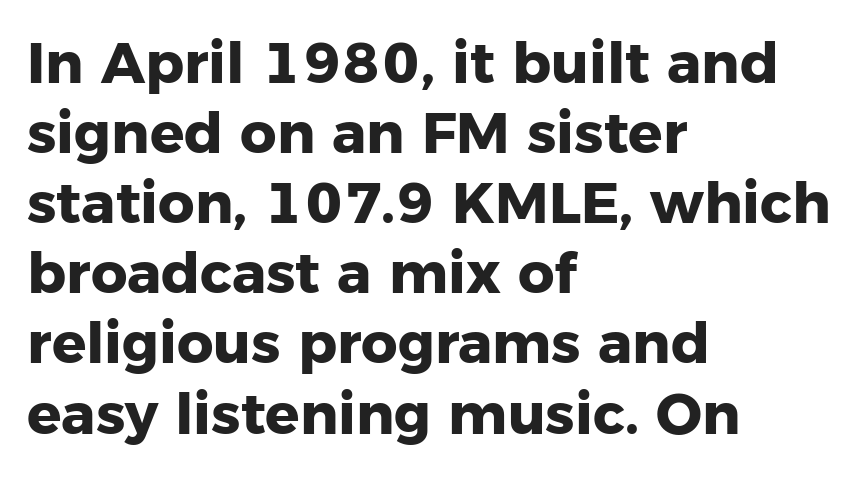
Q: Is the text bold? A: Yes.
Q: Is the text italic (slanted)? A: No, it is upright.
Q: Is the typeface a serif or a sans-serif typeface? A: Sans-serif.
Q: Is the text underlined? A: No.
Q: How is the paragraph aligned? A: Left-aligned.
Q: Is the spacing between letters normal or unusually wide? A: Normal.
Q: Width (condensed, normal, or wide)? A: Normal.
Q: Stroke contrast? A: Low.
Q: x-height? A: Medium.
Q: Monospaced? A: No.
